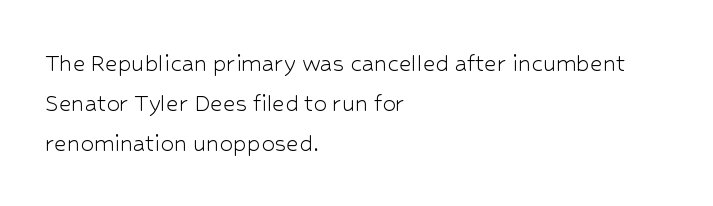
{"italic": "no", "bold": "no", "underline": "no", "align": "left", "line_spacing": "normal", "line_spacing_ratio": 1.48, "letter_spacing": "normal", "letter_spacing_em": 0.0, "glyph_px": 27}
